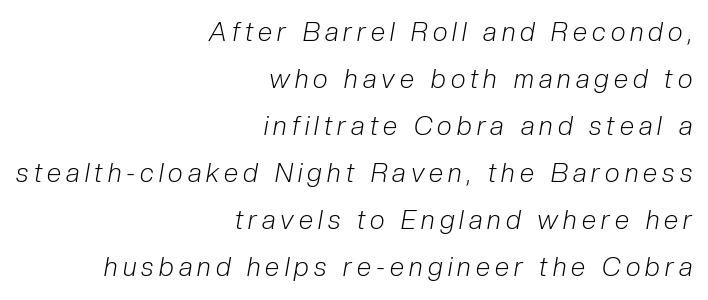
The passage is arranged like a letterhead date or caption credit — flush right. Rule under the text: the space is simply empty. You could only call the tracking loose — the letters float apart. Posture: slanted. Compared with a typical body face, this is equally light or lighter still.
